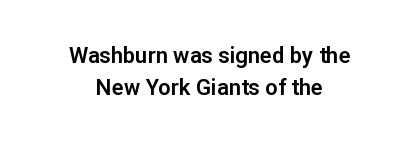
{"italic": "no", "underline": "no", "align": "center", "line_spacing": "normal", "line_spacing_ratio": 1.45, "letter_spacing": "normal", "letter_spacing_em": 0.0, "glyph_px": 22}
